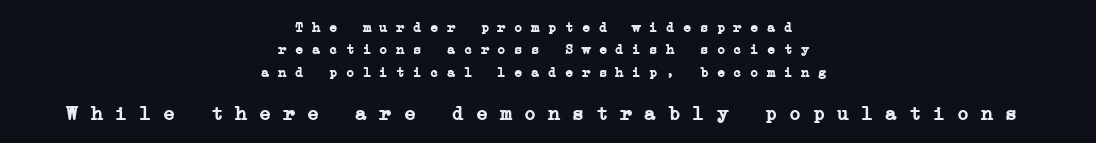
Note: smaller setting up top, larger setting below. Compared with an ordinary text face, these strokes are far heavier — a full bold. One glance says typical: line gaps are just what's usual. You could call the tracking neutral — neither tight nor loose.
